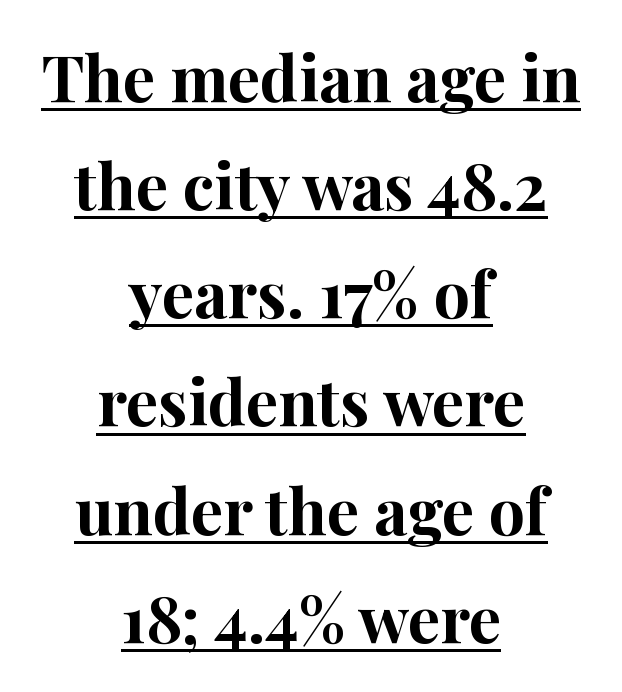
{"serif": "yes", "italic": "no", "bold": "yes", "weight": "bold", "width": "normal", "stroke_contrast": "high", "x_height": "medium", "monospaced": "no", "underline": "yes", "align": "center", "line_spacing": "normal", "line_spacing_ratio": 1.69, "letter_spacing": "normal", "letter_spacing_em": 0.0, "glyph_px": 64}
